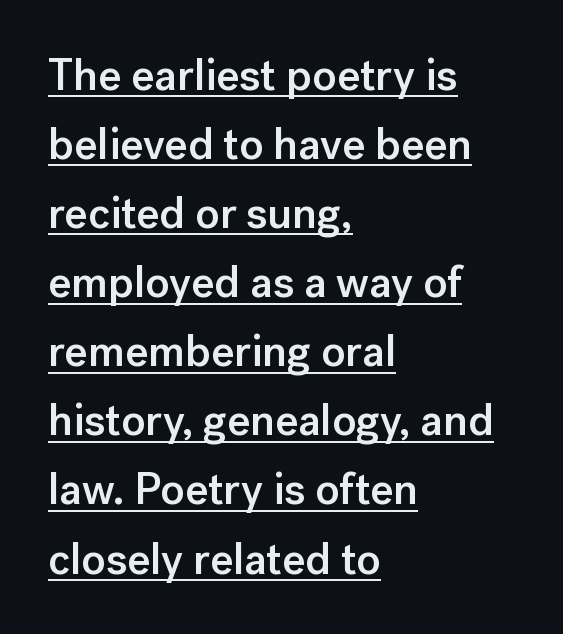
Q: Is the text bold? A: Semi-bold.
Q: Is the text italic (slanted)? A: No, it is upright.
Q: Is the typeface a serif or a sans-serif typeface? A: Sans-serif.
Q: Is the text underlined? A: Yes.
Q: How is the paragraph aligned? A: Left-aligned.
Q: Is the spacing between letters normal or unusually wide? A: Normal.
Q: Is the spacing between lines tight, normal or loose? A: Normal.
Q: Width (condensed, normal, or wide)? A: Normal.
Q: Stroke contrast? A: Low.
Q: x-height? A: Medium.
Q: Monospaced? A: No.
